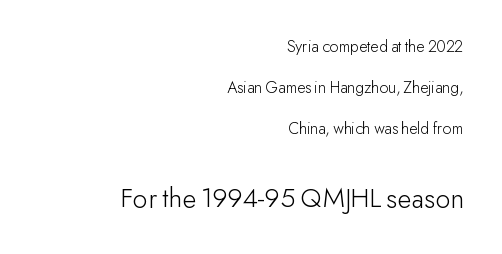
{"serif": "no", "italic": "no", "bold": "no", "weight": "light", "width": "normal", "stroke_contrast": "low", "x_height": "small", "monospaced": "no", "underline": "no", "align": "right", "line_spacing": "loose", "line_spacing_ratio": 2.4, "letter_spacing": "normal", "letter_spacing_em": 0.0, "larger_block": "second", "size_ratio": 1.71, "glyph_px": 29}
